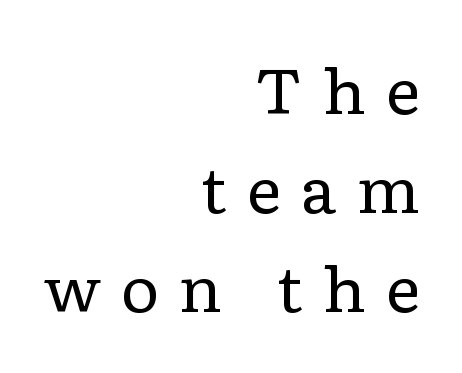
Q: Is the text bold? A: No.
Q: Is the text italic (slanted)? A: No, it is upright.
Q: Is the typeface a serif or a sans-serif typeface? A: Serif.
Q: Is the text underlined? A: No.
Q: How is the paragraph aligned? A: Right-aligned.
Q: Is the spacing between letters normal or unusually wide? A: Unusually wide.
Q: Is the spacing between lines tight, normal or loose? A: Normal.
Q: Width (condensed, normal, or wide)? A: Wide.
Q: Stroke contrast? A: Low.
Q: x-height? A: Medium.
Q: Monospaced? A: No.
